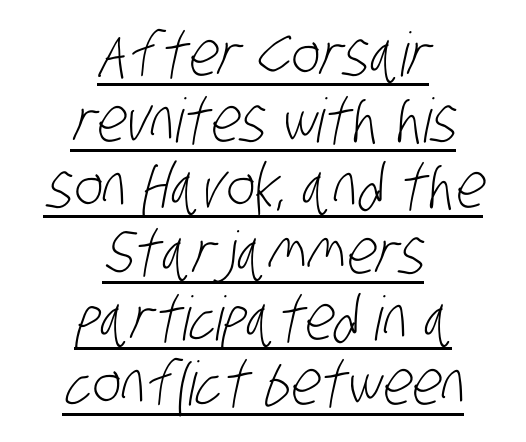
Q: Is the text bold? A: No.
Q: Is the typeface a serif or a sans-serif typeface? A: Sans-serif.
Q: Is the text underlined? A: Yes.
Q: How is the paragraph aligned? A: Centered.
Q: Is the spacing between letters normal or unusually wide? A: Normal.
Q: Is the spacing between lines tight, normal or loose? A: Tight.
Q: Width (condensed, normal, or wide)? A: Condensed.
Q: Stroke contrast? A: Low.
Q: x-height? A: Large.
Q: Monospaced? A: No.
